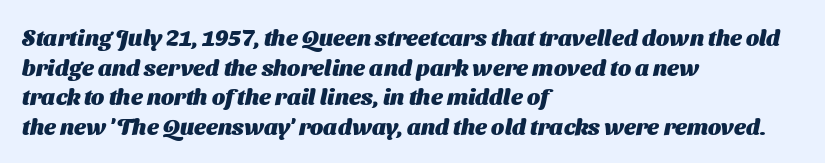
Q: Is the text bold? A: Yes.
Q: Is the text underlined? A: No.
Q: How is the paragraph aligned? A: Left-aligned.
Q: Is the spacing between letters normal or unusually wide? A: Normal.
Q: Is the spacing between lines tight, normal or loose? A: Normal.
